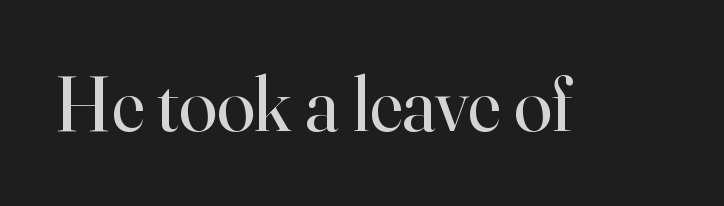
{"serif": "yes", "italic": "no", "bold": "no", "weight": "regular", "width": "normal", "stroke_contrast": "high", "x_height": "small", "monospaced": "no", "underline": "no", "letter_spacing": "normal", "letter_spacing_em": 0.0, "glyph_px": 77}
